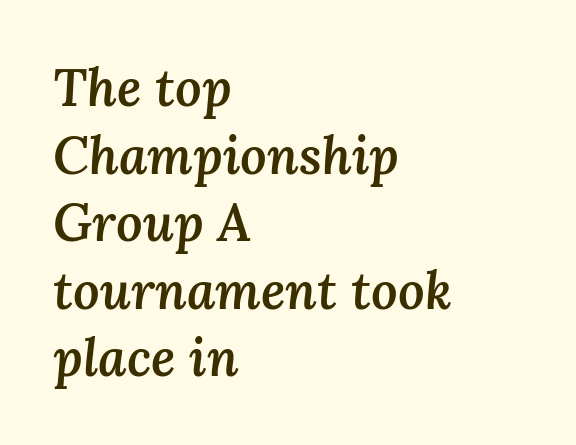
The image shows 52 px semibold type, italic (leaning right); set left-aligned, normal line spacing (1.3x), normal letter spacing, not underlined; medium stroke contrast and a medium x-height.
